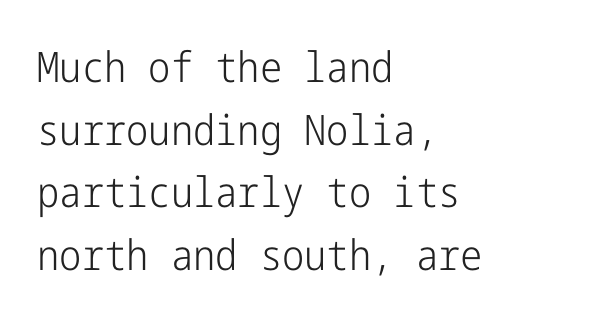
{"serif": "no", "italic": "no", "bold": "no", "weight": "light", "width": "condensed", "stroke_contrast": "low", "x_height": "medium", "underline": "no", "align": "left", "line_spacing": "normal", "line_spacing_ratio": 1.49, "letter_spacing": "normal", "letter_spacing_em": 0.0, "glyph_px": 42}
